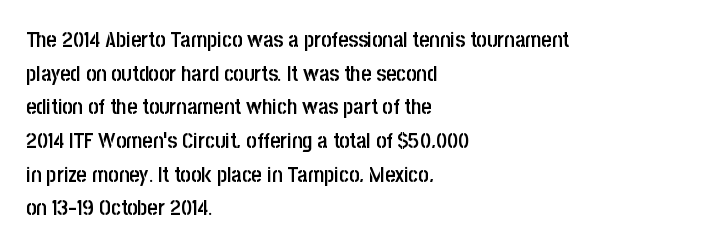
Q: Is the text bold? A: Semi-bold.
Q: Is the text italic (slanted)? A: No, it is upright.
Q: Is the text underlined? A: No.
Q: How is the paragraph aligned? A: Left-aligned.
Q: Is the spacing between letters normal or unusually wide? A: Normal.
Q: Is the spacing between lines tight, normal or loose? A: Normal.
